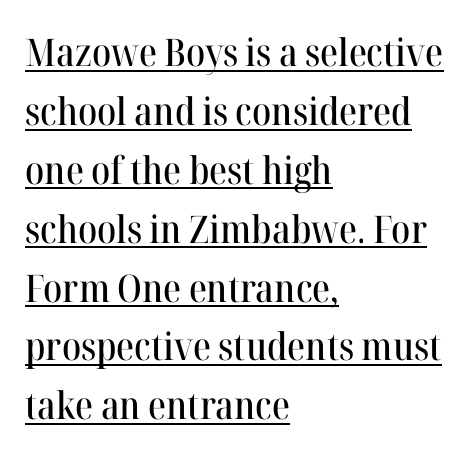
Q: Is the text italic (slanted)? A: No, it is upright.
Q: Is the typeface a serif or a sans-serif typeface? A: Serif.
Q: Is the text underlined? A: Yes.
Q: How is the paragraph aligned? A: Left-aligned.
Q: Is the spacing between letters normal or unusually wide? A: Normal.
Q: Is the spacing between lines tight, normal or loose? A: Normal.
Q: Width (condensed, normal, or wide)? A: Normal.
Q: Stroke contrast? A: High.
Q: x-height? A: Medium.
Q: Monospaced? A: No.
